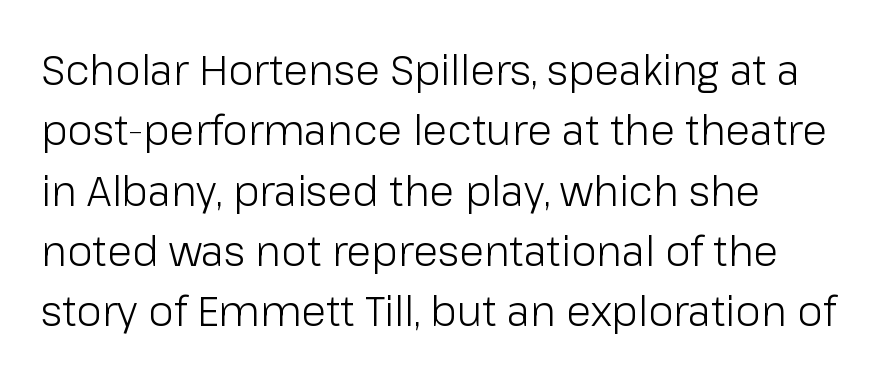
Q: Is the text bold? A: No.
Q: Is the text italic (slanted)? A: No, it is upright.
Q: Is the typeface a serif or a sans-serif typeface? A: Sans-serif.
Q: Is the text underlined? A: No.
Q: Is the spacing between letters normal or unusually wide? A: Normal.
Q: Is the spacing between lines tight, normal or loose? A: Normal.
Q: Width (condensed, normal, or wide)? A: Normal.
Q: Stroke contrast? A: Low.
Q: x-height? A: Medium.
Q: Monospaced? A: No.
